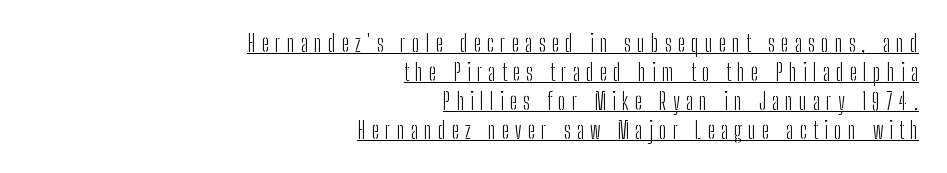
The rendering uses the underline text-decoration. Weight: regular or lighter. A typesetter would call this heavily tracked-out type. These lines stack with their right ends in a neat column. The line-height multiplier appears to be the usual default. These lines were composed using upright roman letters.
